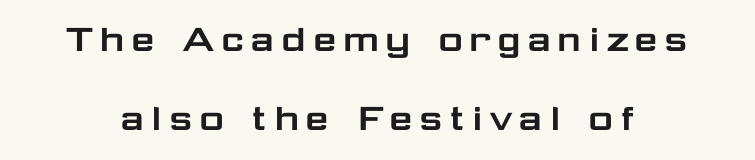
Q: Is the text italic (slanted)? A: No, it is upright.
Q: Is the typeface a serif or a sans-serif typeface? A: Sans-serif.
Q: Is the text underlined? A: No.
Q: Width (condensed, normal, or wide)? A: Wide.
Q: Stroke contrast? A: Low.
Q: x-height? A: Medium.
Q: Monospaced? A: No.
